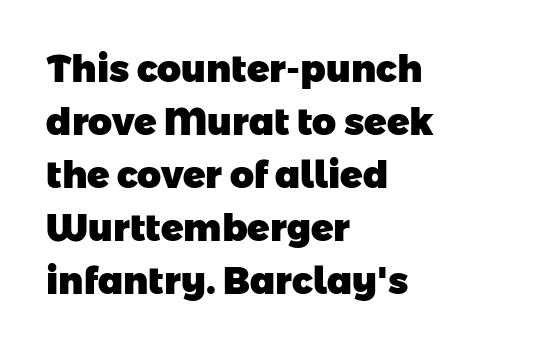
This block has exactly the height ordinary leading produces. The sample has been set heavy, in full bold. Letters rest on an invisible, unmarked baseline. Proportional: the letters do not fall into vertical columns. Left-aligned paragraph, ragged on the right. Here the glyphs are tracked normally, forming tight word shapes.
